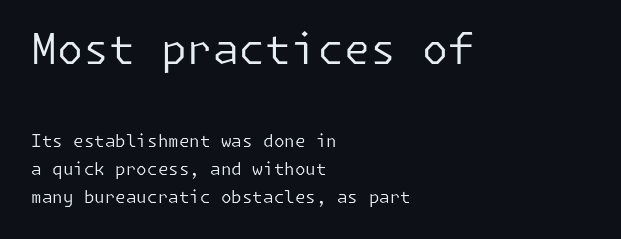
The area under the type is left untouched. Rows of type keep a routine distance in the vertical direction. The characters are drawn with everyday or finer stroke widths. The designer gave the opening block more size than the closing block.
